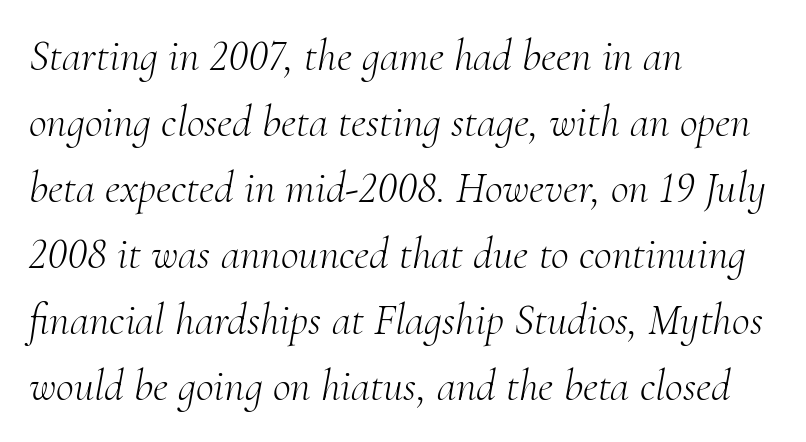
{"serif": "yes", "italic": "yes", "lean": "right", "slant_degrees": 10, "bold": "no", "weight": "light", "width": "normal", "stroke_contrast": "medium", "x_height": "small", "monospaced": "no", "underline": "no", "align": "left", "line_spacing": "normal", "line_spacing_ratio": 1.5, "letter_spacing": "normal", "letter_spacing_em": 0.0, "glyph_px": 44}
